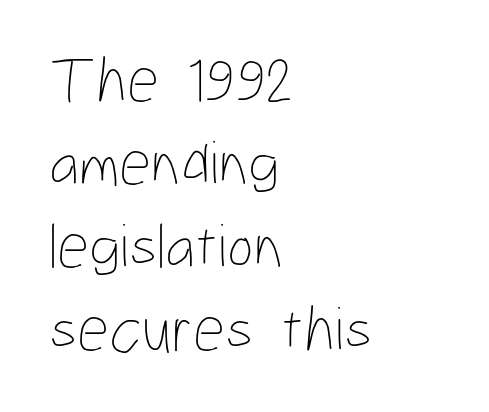
The image shows 63 px thin, condensed type, upright; set left-aligned, normal line spacing (1.32x), normal letter spacing, not underlined; low stroke contrast and a medium x-height.
